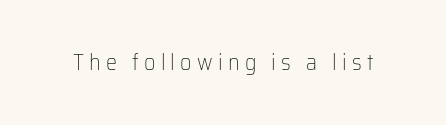
The image shows 22 px text type, upright; set unusually wide letter spacing (+0.24 em), not underlined.
